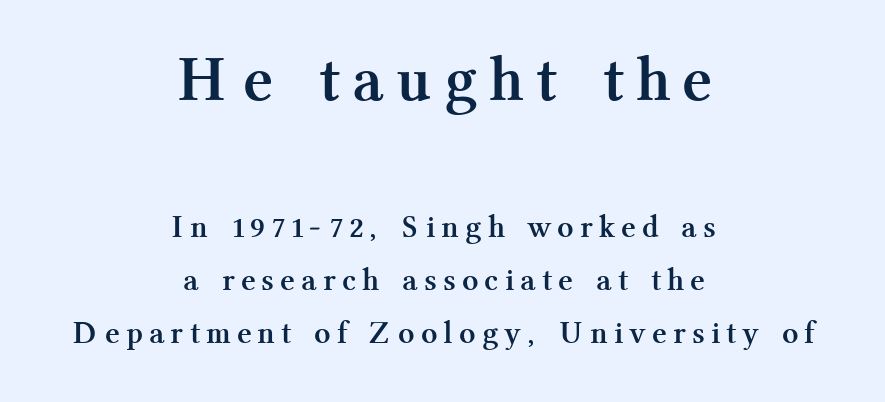
Q: Is the text bold? A: Yes.
Q: Is the text italic (slanted)? A: No, it is upright.
Q: Is the typeface a serif or a sans-serif typeface? A: Serif.
Q: Is the text underlined? A: No.
Q: How is the paragraph aligned? A: Centered.
Q: Is the spacing between letters normal or unusually wide? A: Unusually wide.
Q: Is the spacing between lines tight, normal or loose? A: Normal.
Q: Which block of text is set in a larger size, the first (top) or the second (bottom)? A: The first (top) one.
Q: Width (condensed, normal, or wide)? A: Normal.
Q: Stroke contrast? A: Medium.
Q: x-height? A: Medium.
Q: Monospaced? A: No.
